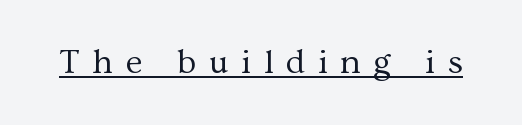
The image shows 35 px regular-weight serif type, upright; set unusually wide letter spacing (+0.36 em), underlined; medium stroke contrast and a medium x-height.
